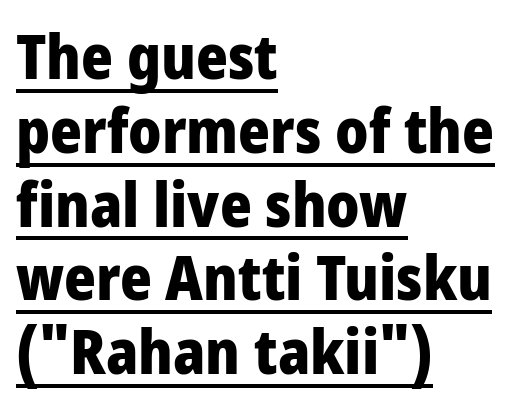
Each letter keeps its own natural width here, so spacing adapts to shape. One-word summary of the alignment: left. Unlike a traditional serif, this face leaves its strokes unadorned. Stroke thickness is high; the sample reads as a true bold.
